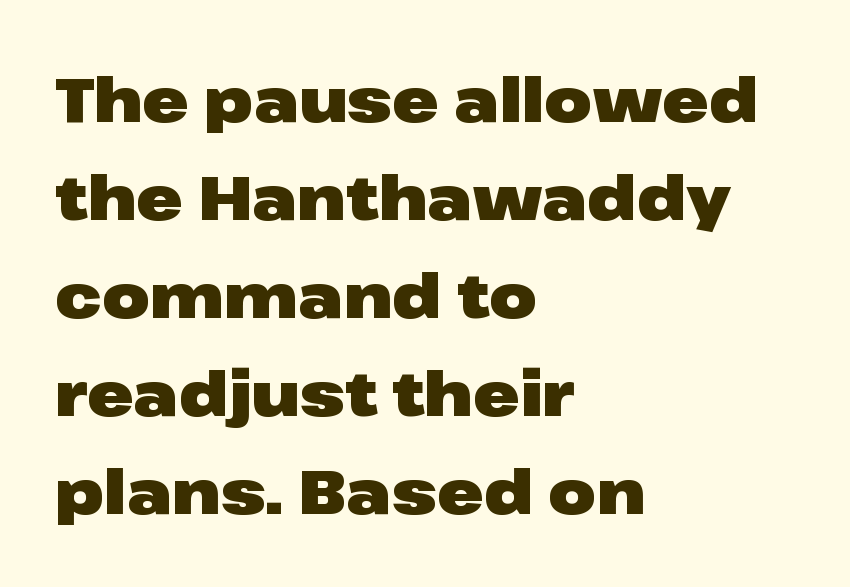
{"serif": "no", "italic": "no", "bold": "yes", "weight": "heavy", "width": "wide", "stroke_contrast": "low", "x_height": "medium", "monospaced": "no", "underline": "no", "align": "left", "line_spacing": "normal", "line_spacing_ratio": 1.58, "letter_spacing": "normal", "letter_spacing_em": 0.0, "glyph_px": 62}
